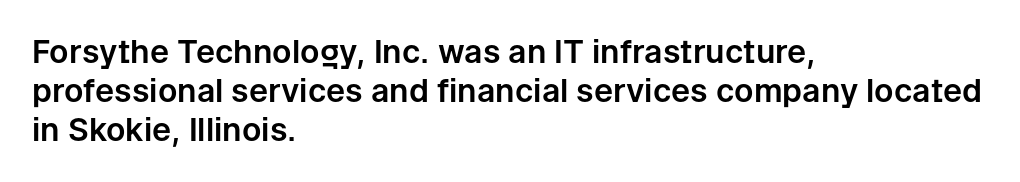
{"serif": "no", "italic": "no", "width": "normal", "stroke_contrast": "low", "x_height": "medium", "monospaced": "no", "underline": "no", "align": "left", "line_spacing_ratio": 1.22, "letter_spacing": "normal", "letter_spacing_em": 0.0, "glyph_px": 32}
